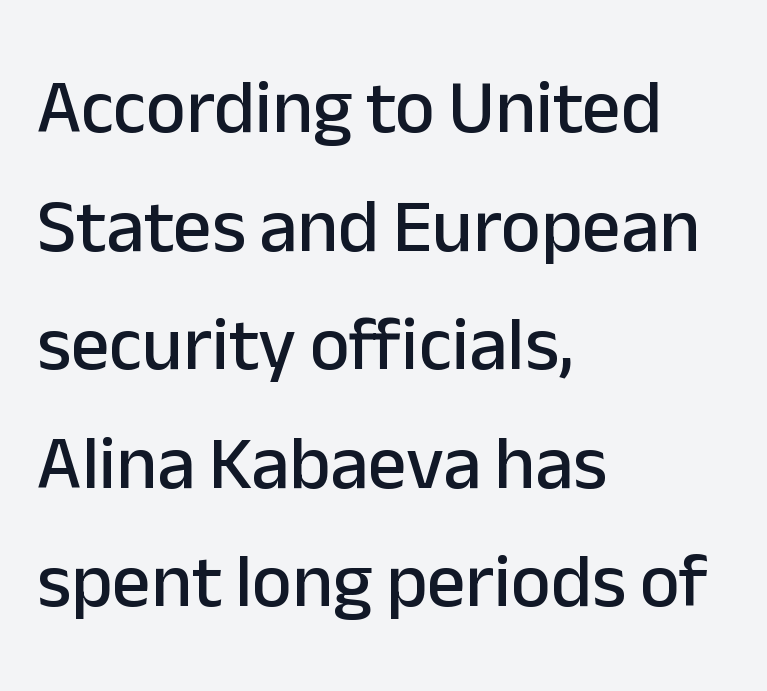
The image shows 76 px sans-serif type, upright; set left-aligned, normal line spacing (1.56x), normal letter spacing, not underlined; low stroke contrast and a medium x-height.
